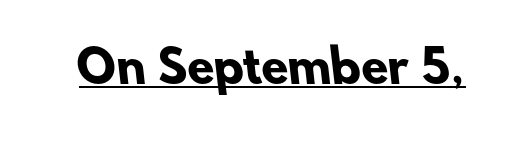
Q: Is the text bold? A: Yes.
Q: Is the typeface a serif or a sans-serif typeface? A: Sans-serif.
Q: Is the text underlined? A: Yes.
Q: Is the spacing between letters normal or unusually wide? A: Normal.
Q: Width (condensed, normal, or wide)? A: Normal.
Q: Stroke contrast? A: Low.
Q: x-height? A: Small.
Q: Monospaced? A: No.
